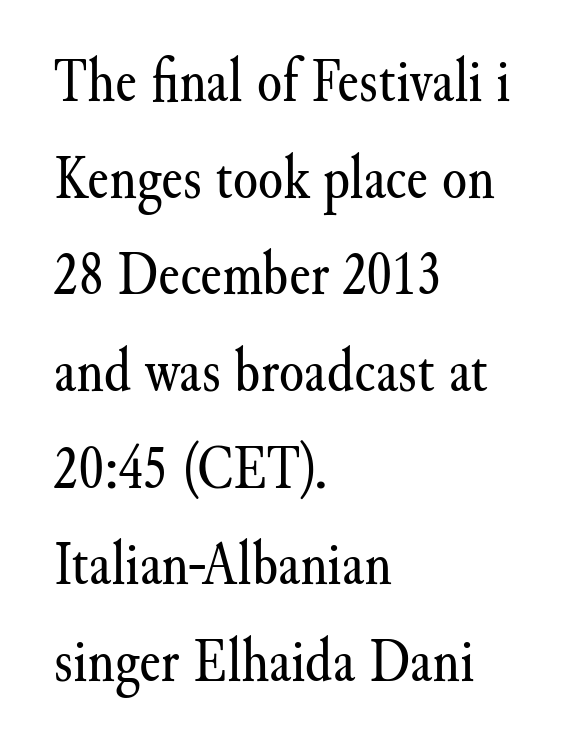
{"serif": "yes", "italic": "no", "bold": "no", "weight": "regular", "width": "normal", "stroke_contrast": "medium", "x_height": "small", "monospaced": "no", "underline": "no", "align": "left", "line_spacing": "normal", "line_spacing_ratio": 1.51, "letter_spacing": "normal", "letter_spacing_em": 0.0, "glyph_px": 64}
